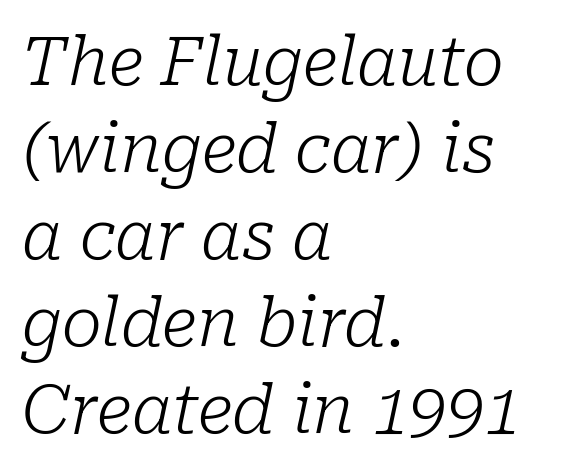
The image shows 67 px light serif type, italic (leaning right); set left-aligned, normal line spacing (1.3x), normal letter spacing, not underlined; low stroke contrast and a medium x-height.
